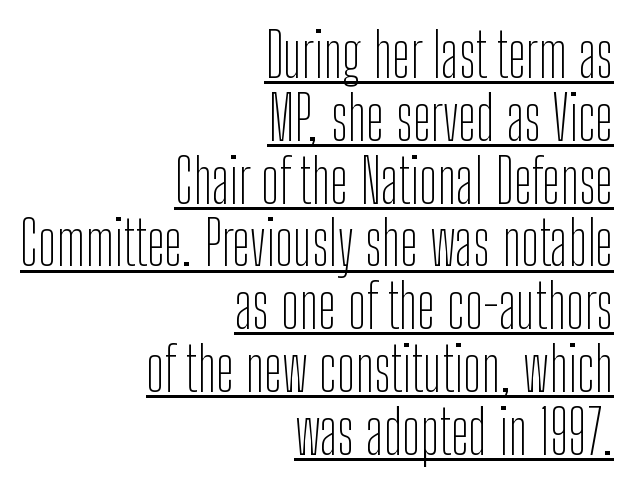
This sample uses an upright cut, with every glyph sitting square on the baseline. Compared with undecorated copy, this sample adds a rule below the words. The face used here is a sans, in the tradition of grotesques and geometrics. The compositor pushed each line to the right boundary. You could call the tracking neutral — neither tight nor loose. Looks like regular typesetting: each glyph gets only the width it needs.
